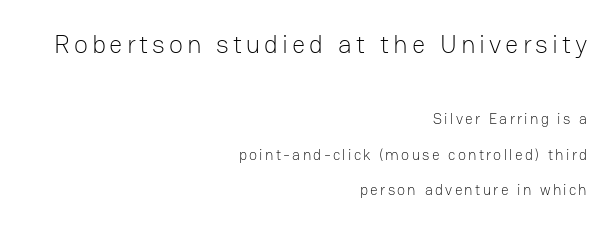
The image shows 26 px text type, upright; set right-aligned, loose line spacing (2.36x), not underlined; the first (top) block is 1.73x larger.
